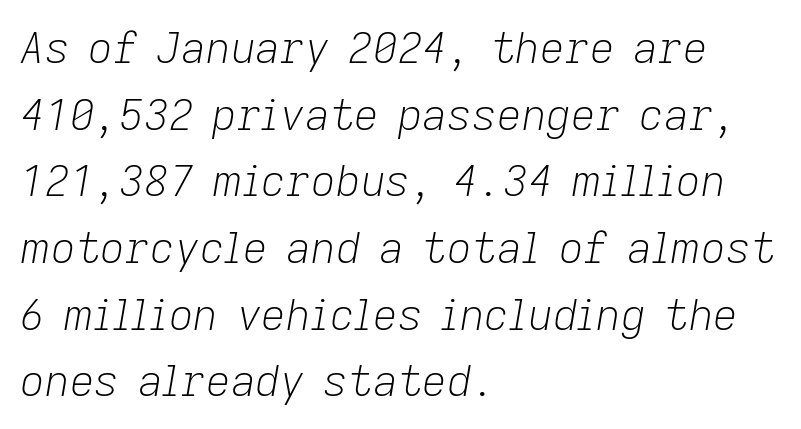
The image shows 43 px light type, italic (leaning right); set left-aligned, normal line spacing (1.55x), normal letter spacing, not underlined; low stroke contrast and a medium x-height.
